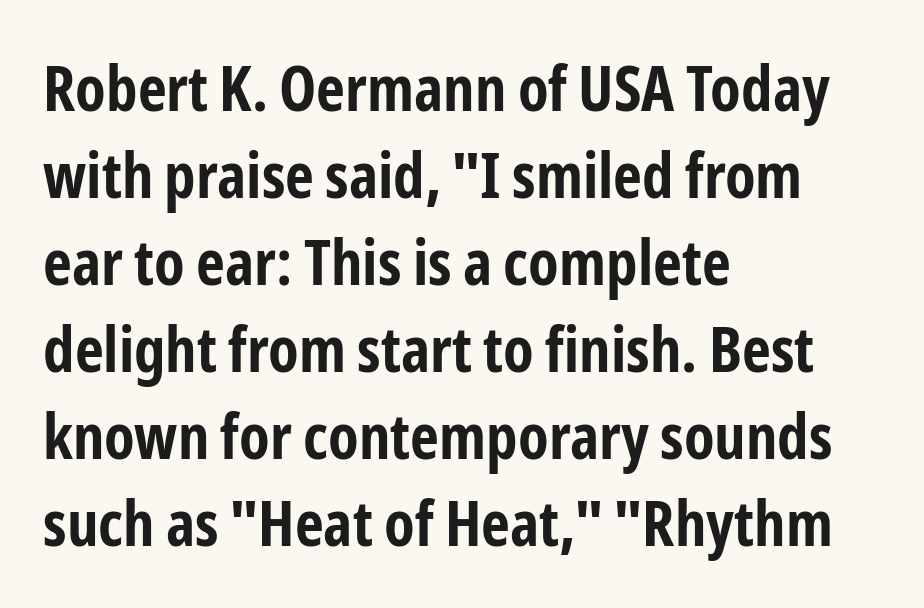
Typographically, this falls in the sans-serif category. Standard letterfit; no display-style spreading of the glyphs. Do the characters align in a grid? No, the font is proportional. Notice how descenders clear the ascenders below comfortably — that's standard leading. The gap between lines stays unmarked.
